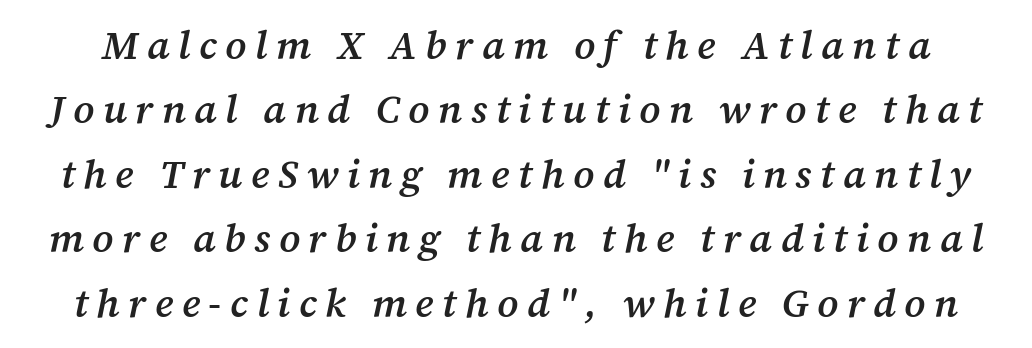
Q: Is the text bold? A: Semi-bold.
Q: Is the text italic (slanted)? A: Yes, it leans right by about 12 degrees.
Q: Is the typeface a serif or a sans-serif typeface? A: Serif.
Q: Is the text underlined? A: No.
Q: Is the spacing between letters normal or unusually wide? A: Unusually wide.
Q: Is the spacing between lines tight, normal or loose? A: Normal.
Q: Width (condensed, normal, or wide)? A: Normal.
Q: Stroke contrast? A: Medium.
Q: x-height? A: Medium.
Q: Monospaced? A: No.
